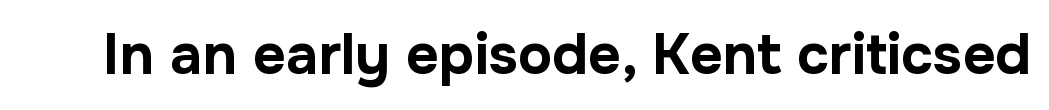
{"serif": "no", "italic": "no", "bold": "yes", "weight": "bold", "width": "normal", "stroke_contrast": "low", "x_height": "medium", "monospaced": "no", "underline": "no", "letter_spacing": "normal", "letter_spacing_em": 0.0, "glyph_px": 57}
